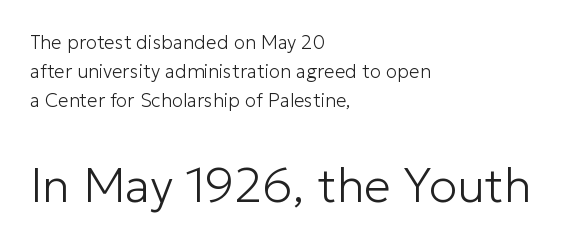
Q: Is the text bold? A: No.
Q: Is the text italic (slanted)? A: No, it is upright.
Q: Is the typeface a serif or a sans-serif typeface? A: Sans-serif.
Q: Is the text underlined? A: No.
Q: How is the paragraph aligned? A: Left-aligned.
Q: Is the spacing between letters normal or unusually wide? A: Normal.
Q: Is the spacing between lines tight, normal or loose? A: Normal.
Q: Which block of text is set in a larger size, the first (top) or the second (bottom)? A: The second (bottom) one.
Q: Width (condensed, normal, or wide)? A: Normal.
Q: Stroke contrast? A: Low.
Q: x-height? A: Medium.
Q: Monospaced? A: No.
